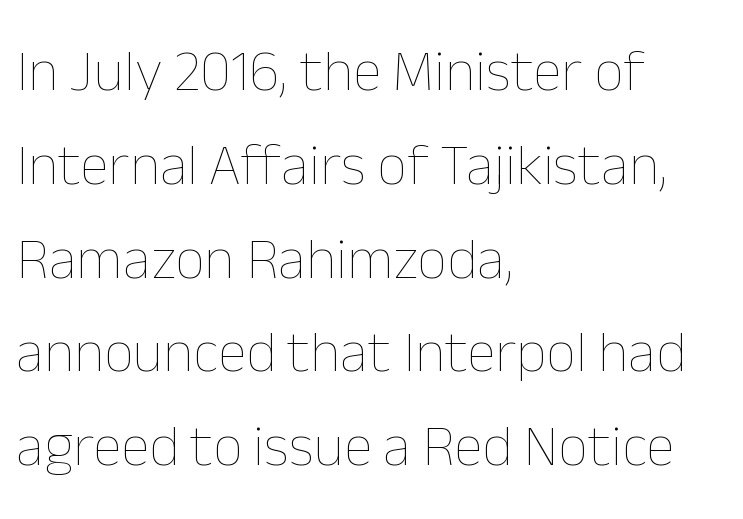
Q: Is the text bold? A: No.
Q: Is the text italic (slanted)? A: No, it is upright.
Q: Is the text underlined? A: No.
Q: How is the paragraph aligned? A: Left-aligned.
Q: Is the spacing between letters normal or unusually wide? A: Normal.
Q: Is the spacing between lines tight, normal or loose? A: Normal.
Q: Width (condensed, normal, or wide)? A: Normal.
Q: Stroke contrast? A: Low.
Q: x-height? A: Medium.
Q: Monospaced? A: No.
